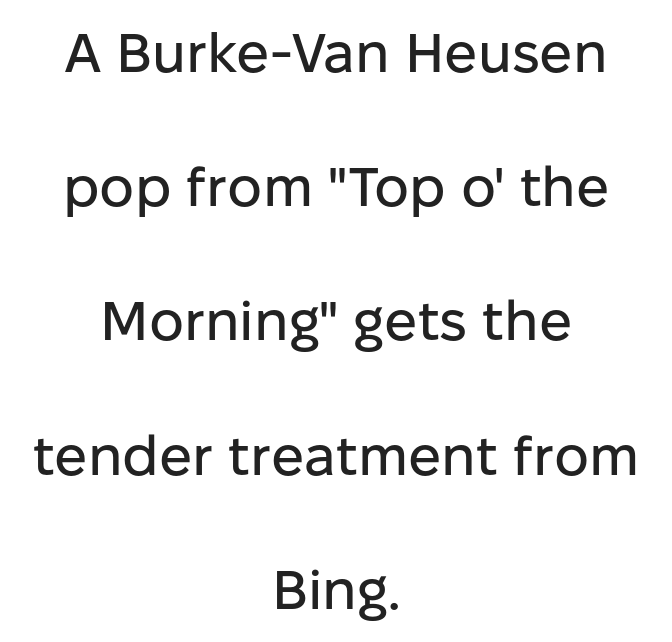
{"serif": "no", "italic": "no", "width": "normal", "stroke_contrast": "low", "x_height": "medium", "monospaced": "no", "underline": "no", "align": "center", "line_spacing": "loose", "line_spacing_ratio": 2.44, "letter_spacing": "normal", "letter_spacing_em": 0.0, "glyph_px": 55}
